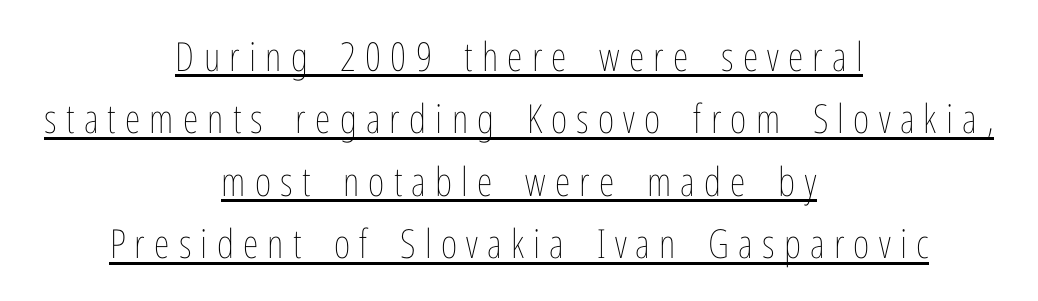
The lettering holds an erect, upright posture throughout. Baseline-to-baseline distance is the conventional proportion of letter height. Teacher's note: observe the equal gaps on both sides — that is centered alignment. Each stroke keeps to a modest, everyday thickness or less.
